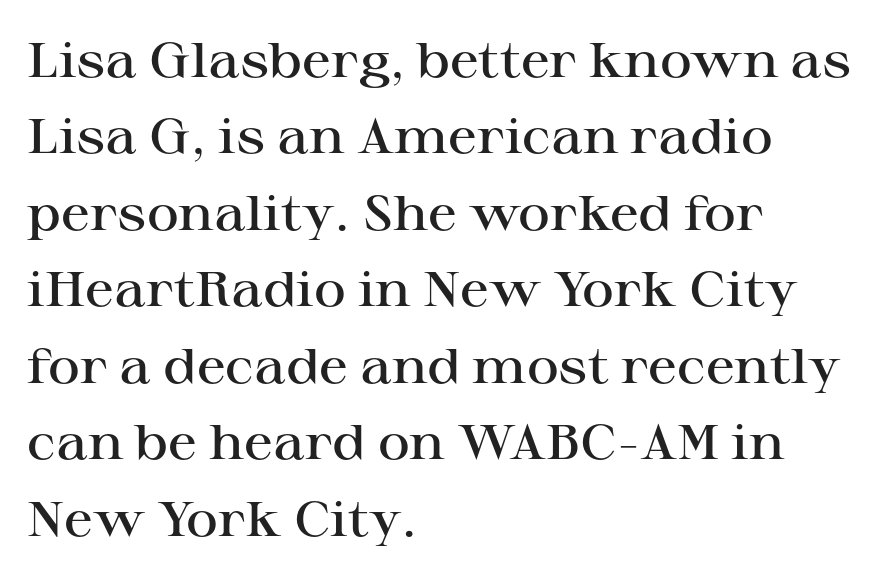
The passage shown is typed in a proportional face where columns would drift. Letterform terminals end in serifs throughout the passage. The lettering holds an erect, upright posture throughout. The passage shown stacks its lines at a standard gap. These lines keep a tight, regular rhythm from letter to letter. Every letter is mildly thick-stroked: semibold rather than bold.
